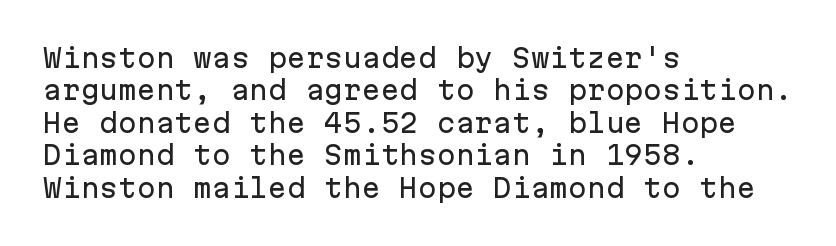
Q: Is the text italic (slanted)? A: No, it is upright.
Q: Is the text underlined? A: No.
Q: How is the paragraph aligned? A: Left-aligned.
Q: Is the spacing between letters normal or unusually wide? A: Normal.
Q: Is the spacing between lines tight, normal or loose? A: Normal.
